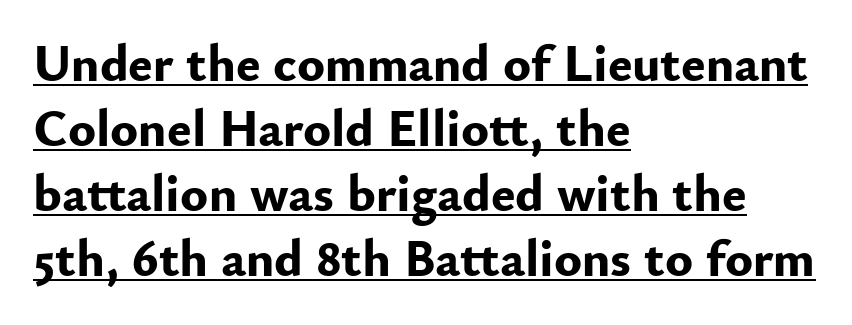
The compositor pushed each line to the left boundary. This sample has the flowing, uneven cadence of proportional lettering. Between one letter and the next there's only the usual sliver of space. Regarding leading, the lines here are spaced in the standard way.
